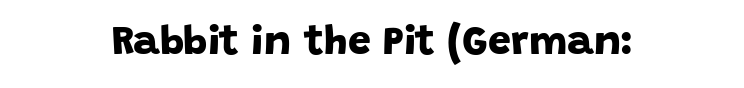
Centered paragraph, ragged on both sides. As a designer I'd log this as weight 700, bold. Default kerning and tracking; the words read as compact shapes. Each row of text sits above clean, open space.
